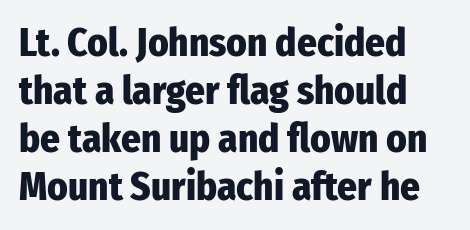
A dark, heavy texture on the line: the type is bold. A typesetter would call this proportional, since set widths differ per character. Tracking here is standard; glyphs follow each other at the usual distance. The text was rendered using a sans face with plain stroke endings.
